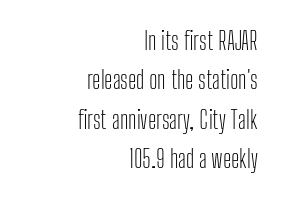
{"italic": "no", "bold": "no", "underline": "no", "align": "right", "line_spacing": "normal", "line_spacing_ratio": 1.64, "letter_spacing": "normal", "letter_spacing_em": 0.0, "glyph_px": 24}
